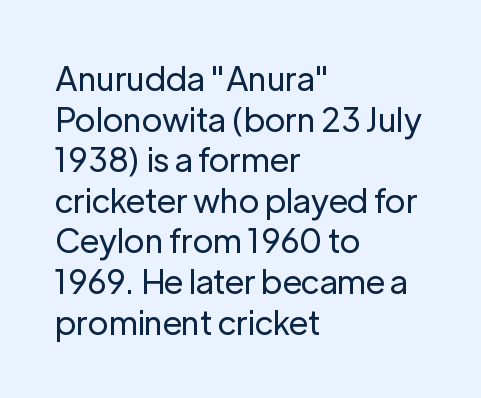
Every stem runs plumb, perpendicular to the baseline. Beneath every word, the page is bare. The weight would be labelled regular, book, light, or lighter still. The passage shown is typed in a proportional face where columns would drift. Stroke terminals: plain, sans-serif. Letter spacing: default.
